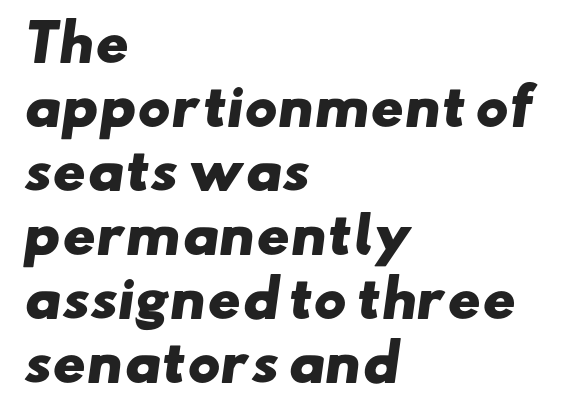
{"serif": "no", "bold": "yes", "weight": "heavy", "width": "wide", "stroke_contrast": "low", "x_height": "small", "monospaced": "no", "underline": "no", "align": "left", "line_spacing": "normal", "line_spacing_ratio": 1.28, "letter_spacing": "normal", "letter_spacing_em": 0.0, "glyph_px": 50}
